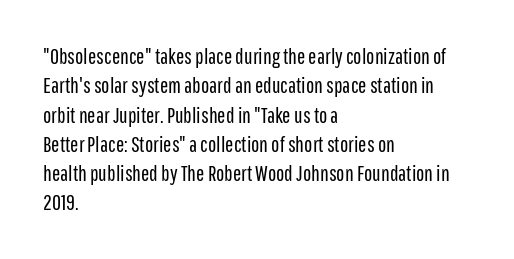
{"italic": "no", "bold": "no", "underline": "no", "align": "left", "line_spacing": "normal", "line_spacing_ratio": 1.33, "letter_spacing": "normal", "letter_spacing_em": 0.0, "glyph_px": 22}
